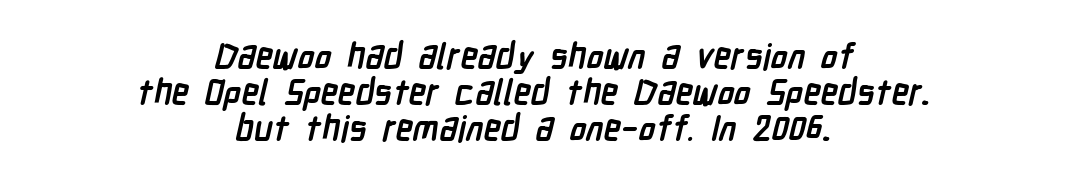
Varying glyph widths throughout — classic text-font behaviour. A typesetter would call this leading minimal, almost set solid. This rendering uses center alignment, leaving both contours irregular but symmetric. Set as a true bold cut, around the 700 mark.
